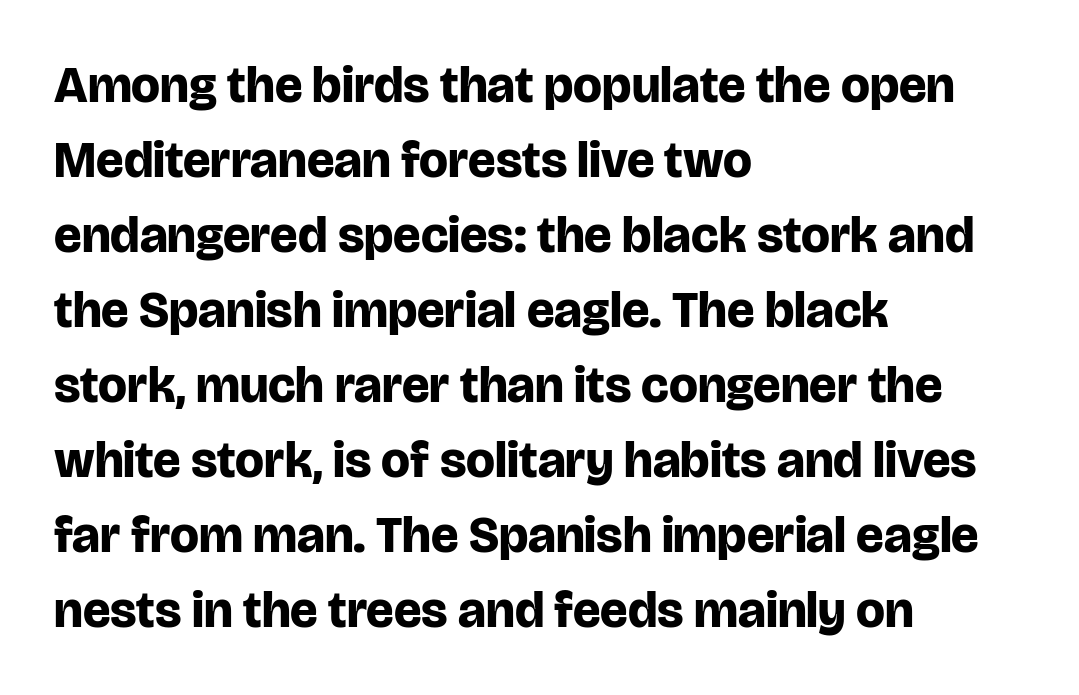
Q: Is the text bold? A: Yes.
Q: Is the text italic (slanted)? A: No, it is upright.
Q: Is the typeface a serif or a sans-serif typeface? A: Sans-serif.
Q: Is the text underlined? A: No.
Q: How is the paragraph aligned? A: Left-aligned.
Q: Is the spacing between letters normal or unusually wide? A: Normal.
Q: Is the spacing between lines tight, normal or loose? A: Normal.
Q: Width (condensed, normal, or wide)? A: Normal.
Q: Stroke contrast? A: Low.
Q: x-height? A: Large.
Q: Monospaced? A: No.
